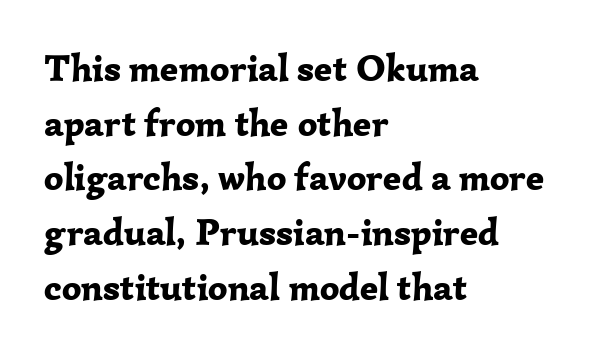
Standard letterfit; no display-style spreading of the glyphs. In terms of letterform style, serifs are clearly present. The letters advance in unequal steps, a hallmark of proportional type. Compared with a centered layout, this one pins lines to the left instead.
